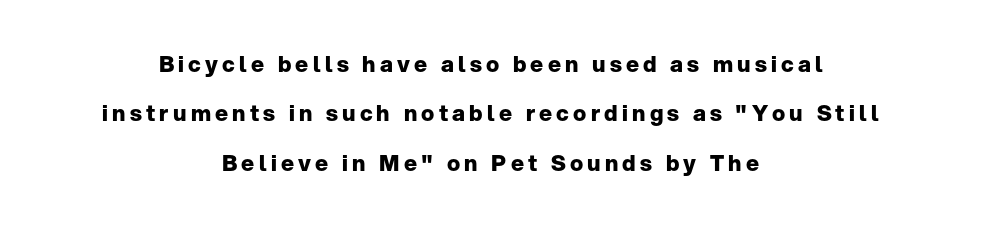
{"italic": "no", "bold": "yes", "underline": "no", "align": "center", "line_spacing": "loose", "line_spacing_ratio": 2.24, "glyph_px": 22}
